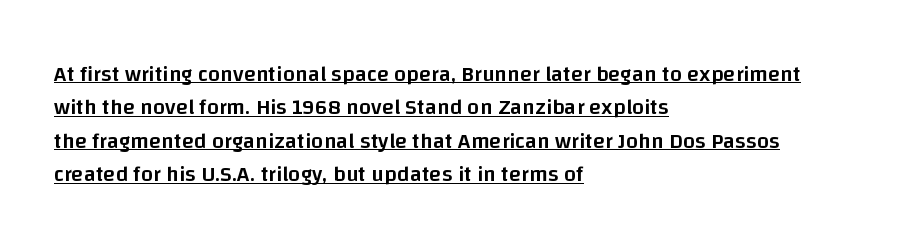
Q: Is the text bold? A: Semi-bold.
Q: Is the text italic (slanted)? A: No, it is upright.
Q: Is the text underlined? A: Yes.
Q: How is the paragraph aligned? A: Left-aligned.
Q: Is the spacing between letters normal or unusually wide? A: Normal.
Q: Is the spacing between lines tight, normal or loose? A: Normal.
